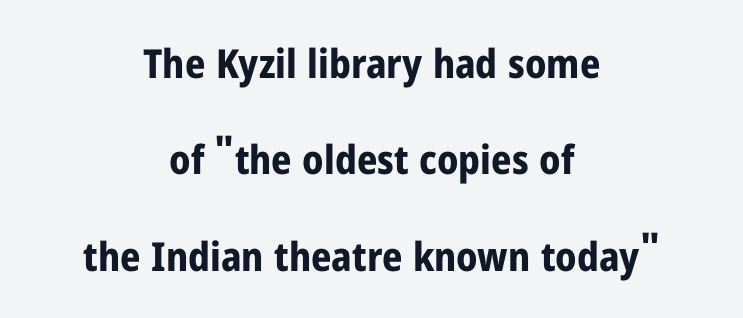
{"serif": "no", "italic": "no", "bold": "yes", "weight": "bold", "width": "condensed", "stroke_contrast": "low", "x_height": "medium", "monospaced": "no", "underline": "no", "align": "center", "line_spacing": "loose", "line_spacing_ratio": 2.41, "letter_spacing": "normal", "letter_spacing_em": 0.0, "glyph_px": 40}
